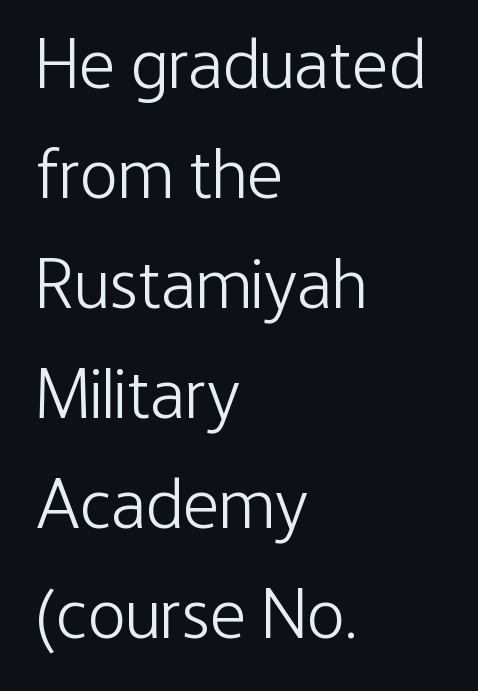
Q: Is the text bold? A: No.
Q: Is the text italic (slanted)? A: No, it is upright.
Q: Is the typeface a serif or a sans-serif typeface? A: Sans-serif.
Q: Is the text underlined? A: No.
Q: How is the paragraph aligned? A: Left-aligned.
Q: Is the spacing between letters normal or unusually wide? A: Normal.
Q: Is the spacing between lines tight, normal or loose? A: Normal.
Q: Width (condensed, normal, or wide)? A: Condensed.
Q: Stroke contrast? A: Low.
Q: x-height? A: Medium.
Q: Monospaced? A: No.
